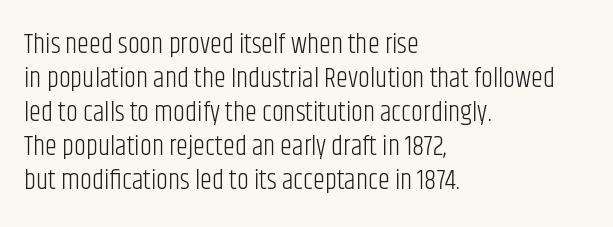
Q: Is the text bold? A: No.
Q: Is the text italic (slanted)? A: No, it is upright.
Q: Is the text underlined? A: No.
Q: How is the paragraph aligned? A: Left-aligned.
Q: Is the spacing between letters normal or unusually wide? A: Normal.
Q: Is the spacing between lines tight, normal or loose? A: Normal.
